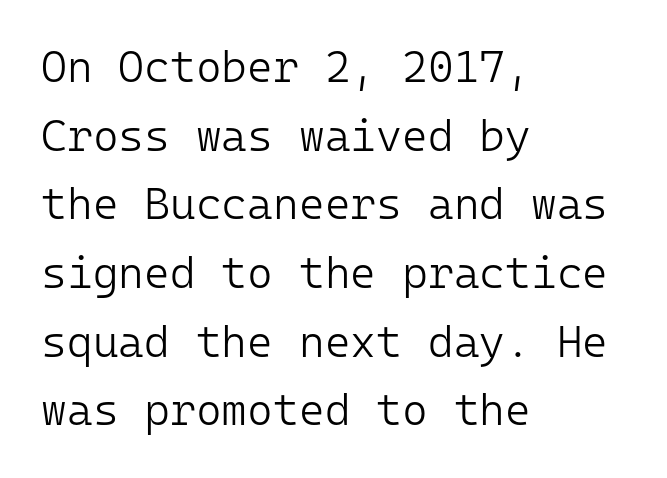
The image shows 44 px light sans-serif type, upright, monospaced; set left-aligned, normal line spacing (1.56x), normal letter spacing, not underlined; low stroke contrast and a medium x-height.
